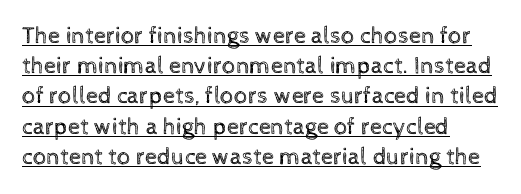
The image shows 24 px text type, upright; set left-aligned, normal line spacing (1.26x), normal letter spacing, underlined.
